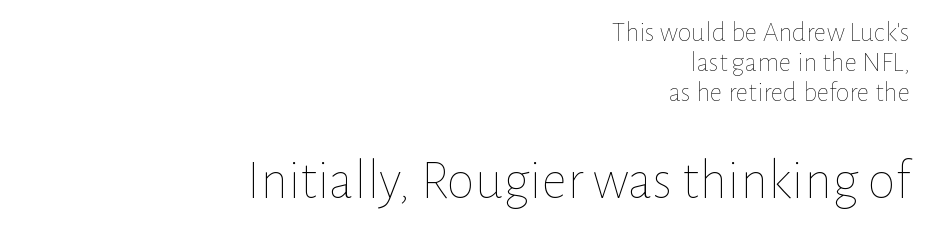
Q: Is the text bold? A: No.
Q: Is the text italic (slanted)? A: No, it is upright.
Q: Is the text underlined? A: No.
Q: How is the paragraph aligned? A: Right-aligned.
Q: Is the spacing between letters normal or unusually wide? A: Normal.
Q: Is the spacing between lines tight, normal or loose? A: Tight.
Q: Which block of text is set in a larger size, the first (top) or the second (bottom)? A: The second (bottom) one.
Q: Width (condensed, normal, or wide)? A: Normal.
Q: Stroke contrast? A: Low.
Q: x-height? A: Medium.
Q: Monospaced? A: No.
